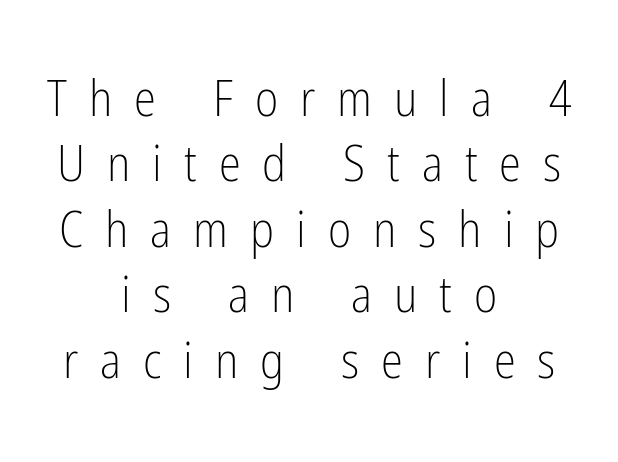
The image shows 50 px light, condensed sans-serif type, upright; set centered, normal line spacing (1.31x), unusually wide letter spacing (+0.44 em), not underlined; low stroke contrast and a medium x-height.
